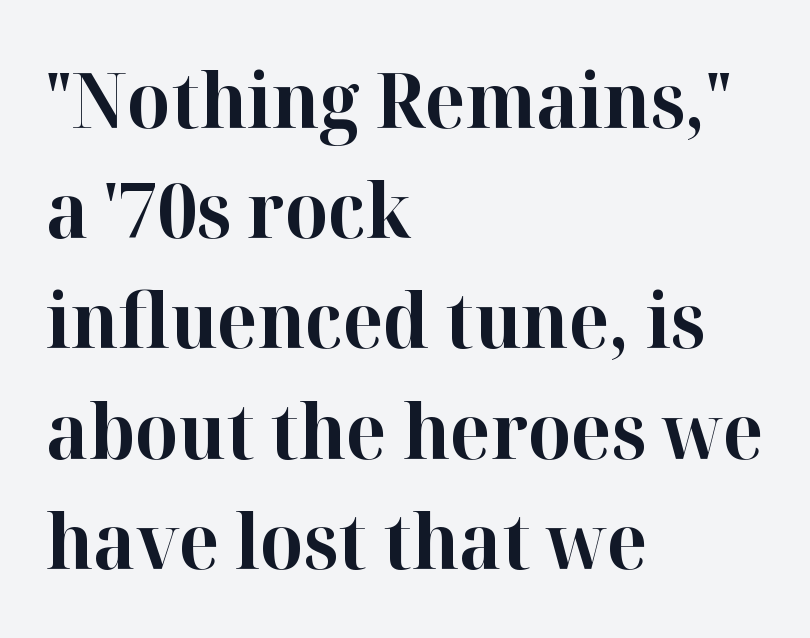
Descenders hang freely into open space. No italicization has been applied; the sample stays upright. Quick note: interline space is typical. Does the copy run flush right? No — it runs flush left.
